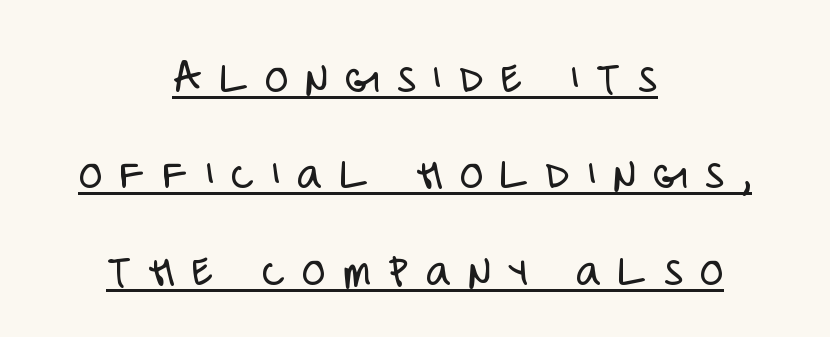
{"serif": "no", "italic": "no", "bold": "no", "weight": "light", "width": "condensed", "stroke_contrast": "low", "x_height": "large", "monospaced": "no", "underline": "yes", "align": "center", "line_spacing": "loose", "line_spacing_ratio": 2.01, "letter_spacing": "wide", "letter_spacing_em": 0.36, "glyph_px": 48}
